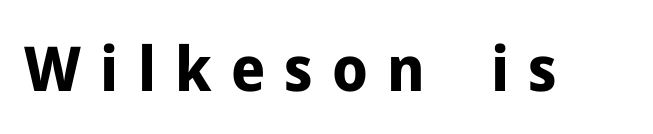
The letters stand straight up with perfectly vertical stems. The foot of each line stays bare and open. In terms of letterform style, serifs are entirely absent. These lines are rendered in a variable-pitch font.
